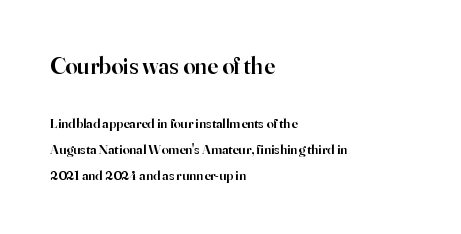
The strip under each line holds only bare page. Horizontal alignment here is leftward, the default for most running prose. The typography opts for an upright posture over an oblique one. Larger block? The one above; the one below is distinctly smaller. Moderately thickened strokes mark this as semibold type. The tracking reads as untouched default to a designer's eye.
